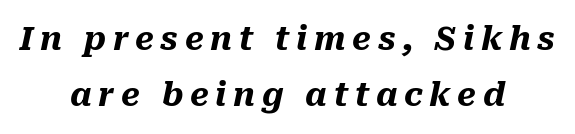
{"italic": "yes", "lean": "right", "slant_degrees": 10, "bold": "yes", "weight": "heavy", "width": "normal", "stroke_contrast": "medium", "x_height": "medium", "monospaced": "no", "underline": "no", "align": "center", "line_spacing_ratio": 1.75, "letter_spacing": "wide", "letter_spacing_em": 0.21, "glyph_px": 32}
